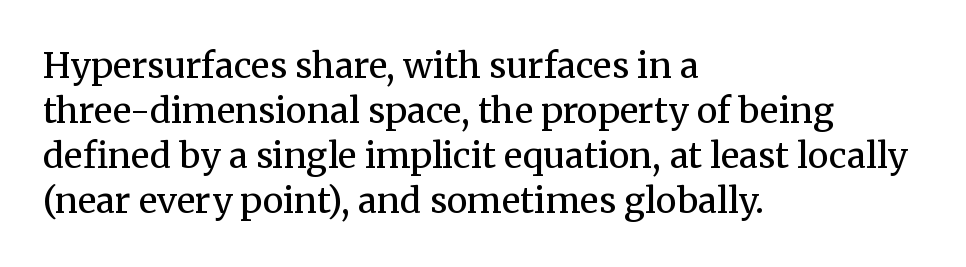
{"serif": "yes", "italic": "no", "bold": "no", "weight": "regular", "width": "normal", "stroke_contrast": "medium", "x_height": "medium", "monospaced": "no", "underline": "no", "align": "left", "line_spacing": "normal", "line_spacing_ratio": 1.29, "letter_spacing": "normal", "letter_spacing_em": 0.0, "glyph_px": 35}
